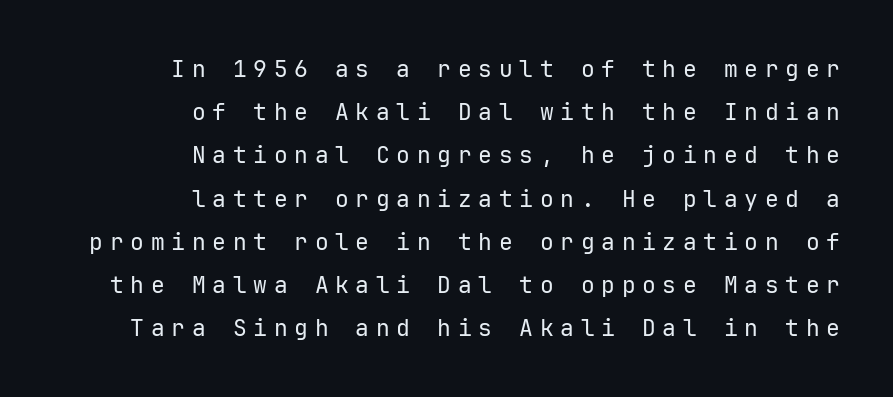
Q: Is the text bold? A: No.
Q: Is the text italic (slanted)? A: No, it is upright.
Q: Is the text underlined? A: No.
Q: How is the paragraph aligned? A: Right-aligned.
Q: Is the spacing between letters normal or unusually wide? A: Unusually wide.
